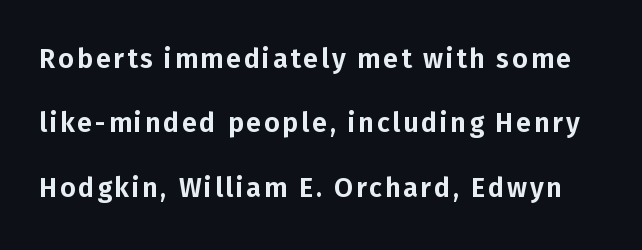
{"italic": "no", "underline": "no", "line_spacing": "loose", "line_spacing_ratio": 2.38, "glyph_px": 27}
